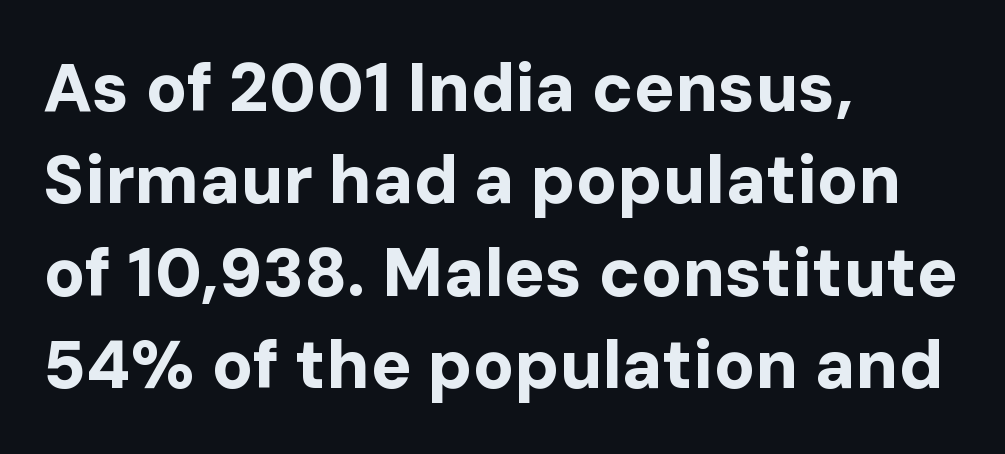
Q: Is the text bold? A: Yes.
Q: Is the text italic (slanted)? A: No, it is upright.
Q: Is the typeface a serif or a sans-serif typeface? A: Sans-serif.
Q: Is the text underlined? A: No.
Q: How is the paragraph aligned? A: Left-aligned.
Q: Is the spacing between letters normal or unusually wide? A: Normal.
Q: Is the spacing between lines tight, normal or loose? A: Normal.
Q: Width (condensed, normal, or wide)? A: Normal.
Q: Stroke contrast? A: Low.
Q: x-height? A: Medium.
Q: Monospaced? A: No.
